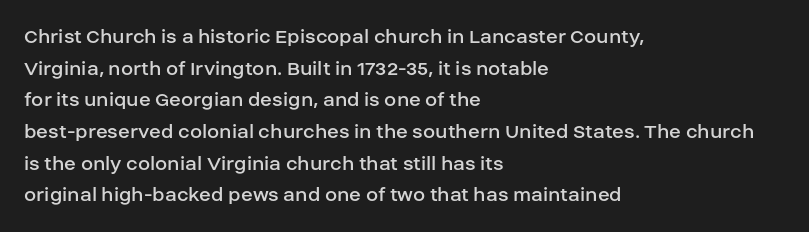
The image shows 22 px text type, upright; set left-aligned, normal line spacing (1.44x), normal letter spacing, not underlined.
